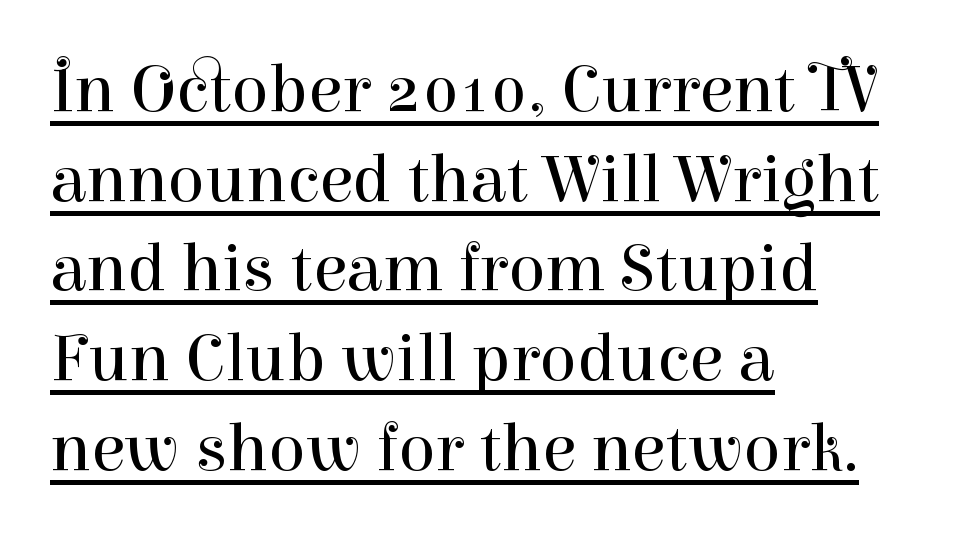
Q: Is the text bold? A: No.
Q: Is the text italic (slanted)? A: No, it is upright.
Q: Is the typeface a serif or a sans-serif typeface? A: Serif.
Q: Is the text underlined? A: Yes.
Q: How is the paragraph aligned? A: Left-aligned.
Q: Is the spacing between letters normal or unusually wide? A: Normal.
Q: Is the spacing between lines tight, normal or loose? A: Normal.
Q: Width (condensed, normal, or wide)? A: Normal.
Q: Stroke contrast? A: High.
Q: x-height? A: Medium.
Q: Monospaced? A: No.
